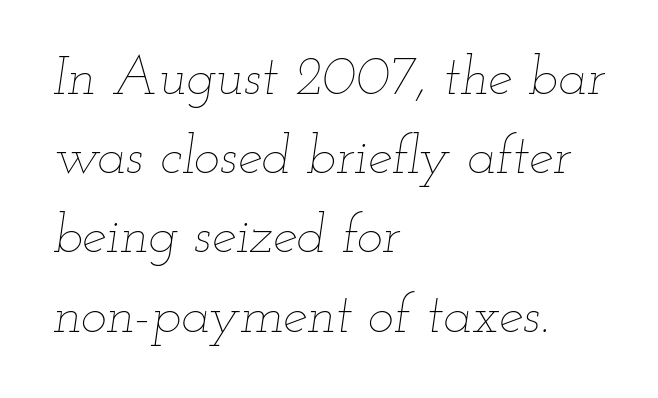
{"italic": "yes", "lean": "right", "slant_degrees": 12, "bold": "no", "weight": "thin", "width": "wide", "stroke_contrast": "low", "x_height": "small", "monospaced": "no", "underline": "no", "align": "left", "line_spacing": "normal", "line_spacing_ratio": 1.44, "letter_spacing": "normal", "letter_spacing_em": 0.0, "glyph_px": 55}
